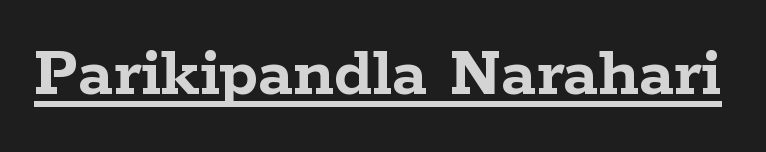
Q: Is the text bold? A: Yes.
Q: Is the text italic (slanted)? A: No, it is upright.
Q: Is the typeface a serif or a sans-serif typeface? A: Serif.
Q: Is the text underlined? A: Yes.
Q: Is the spacing between letters normal or unusually wide? A: Normal.
Q: Width (condensed, normal, or wide)? A: Wide.
Q: Stroke contrast? A: Low.
Q: x-height? A: Medium.
Q: Monospaced? A: No.
